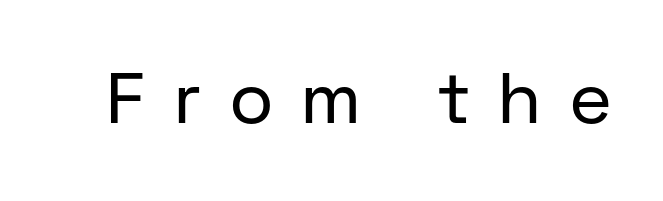
{"serif": "no", "italic": "no", "bold": "no", "weight": "regular", "width": "normal", "stroke_contrast": "low", "x_height": "medium", "monospaced": "no", "underline": "no", "letter_spacing": "wide", "letter_spacing_em": 0.42, "glyph_px": 72}
